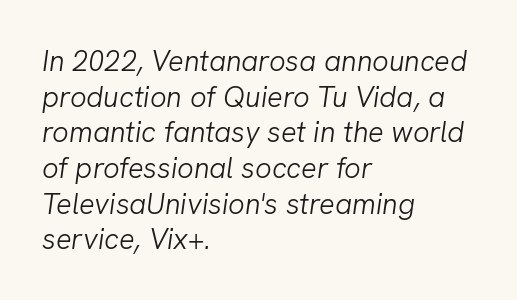
The font's italic variant was chosen for this text. The zone under the glyphs is completely vacant. Stems and bowls with no extra thickness — not bold. A classic flush-left, rag-right setting is used for this passage. Proportional: the letters do not fall into vertical columns.
